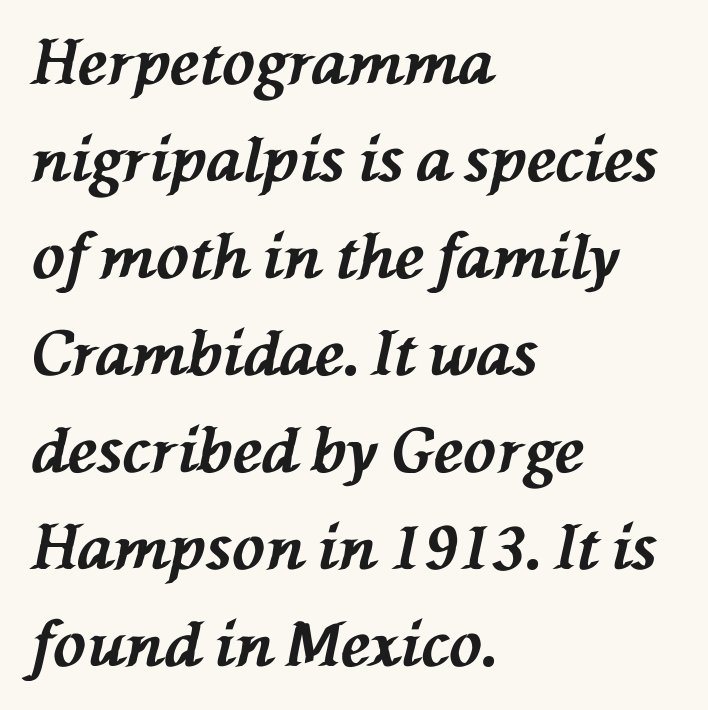
{"italic": "yes", "lean": "left", "slant_degrees": 76, "bold": "yes", "weight": "bold", "width": "normal", "stroke_contrast": "medium", "x_height": "medium", "monospaced": "no", "underline": "no", "align": "left", "line_spacing": "normal", "line_spacing_ratio": 1.59, "letter_spacing": "normal", "letter_spacing_em": 0.0, "glyph_px": 61}
